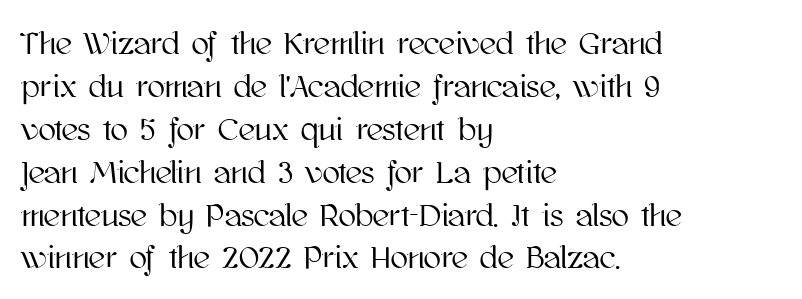
Q: Is the text italic (slanted)? A: No, it is upright.
Q: Is the text underlined? A: No.
Q: How is the paragraph aligned? A: Left-aligned.
Q: Is the spacing between letters normal or unusually wide? A: Normal.
Q: Is the spacing between lines tight, normal or loose? A: Normal.
Q: Width (condensed, normal, or wide)? A: Normal.
Q: Stroke contrast? A: High.
Q: x-height? A: Medium.
Q: Monospaced? A: No.
